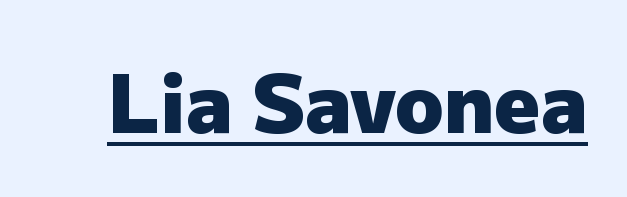
Q: Is the text bold? A: Yes.
Q: Is the text italic (slanted)? A: No, it is upright.
Q: Is the typeface a serif or a sans-serif typeface? A: Sans-serif.
Q: Is the text underlined? A: Yes.
Q: Is the spacing between letters normal or unusually wide? A: Normal.
Q: Width (condensed, normal, or wide)? A: Normal.
Q: Stroke contrast? A: Low.
Q: x-height? A: Medium.
Q: Monospaced? A: No.
